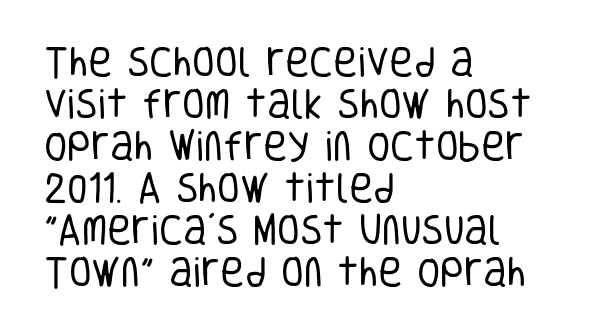
Q: Is the text bold? A: No.
Q: Is the text italic (slanted)? A: No, it is upright.
Q: Is the typeface a serif or a sans-serif typeface? A: Sans-serif.
Q: Is the text underlined? A: No.
Q: How is the paragraph aligned? A: Left-aligned.
Q: Is the spacing between letters normal or unusually wide? A: Normal.
Q: Is the spacing between lines tight, normal or loose? A: Normal.
Q: Width (condensed, normal, or wide)? A: Condensed.
Q: Stroke contrast? A: Low.
Q: x-height? A: Large.
Q: Monospaced? A: No.
